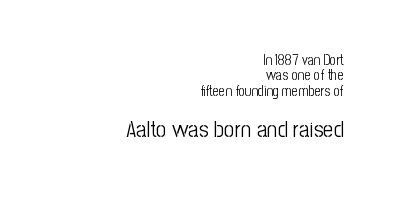
The image shows 23 px text type, upright; set right-aligned, tight line spacing (1.09x), normal letter spacing, not underlined; the second (bottom) block is 1.64x larger.
